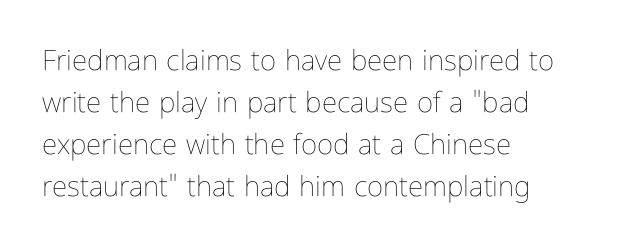
{"italic": "no", "bold": "no", "weight": "thin", "width": "condensed", "stroke_contrast": "low", "x_height": "medium", "monospaced": "no", "underline": "no", "align": "left", "line_spacing": "normal", "line_spacing_ratio": 1.5, "letter_spacing": "normal", "letter_spacing_em": 0.0, "glyph_px": 28}
